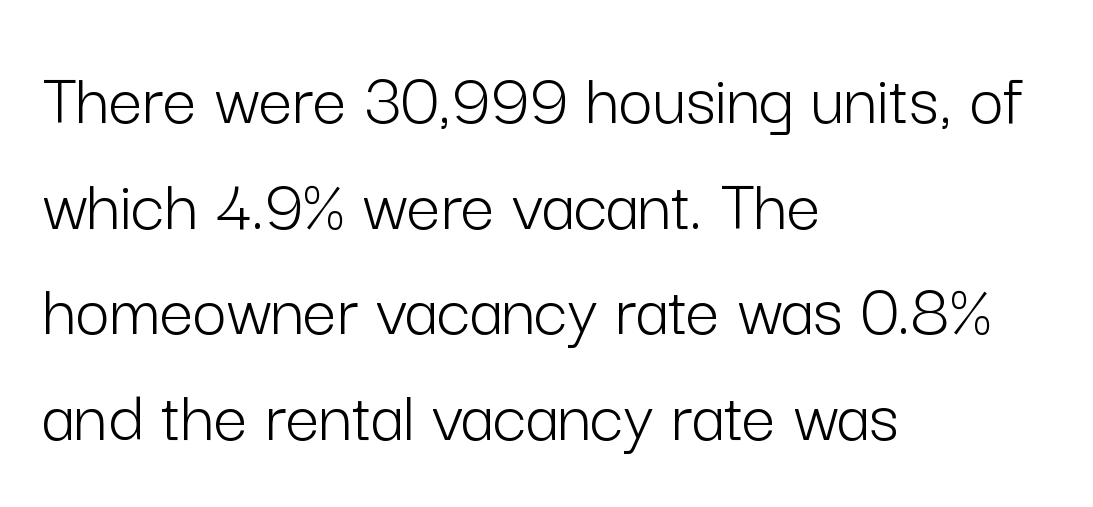
Q: Is the text bold? A: No.
Q: Is the text italic (slanted)? A: No, it is upright.
Q: Is the typeface a serif or a sans-serif typeface? A: Sans-serif.
Q: Is the text underlined? A: No.
Q: How is the paragraph aligned? A: Left-aligned.
Q: Is the spacing between letters normal or unusually wide? A: Normal.
Q: Is the spacing between lines tight, normal or loose? A: Normal.
Q: Width (condensed, normal, or wide)? A: Normal.
Q: Stroke contrast? A: Low.
Q: x-height? A: Medium.
Q: Monospaced? A: No.
